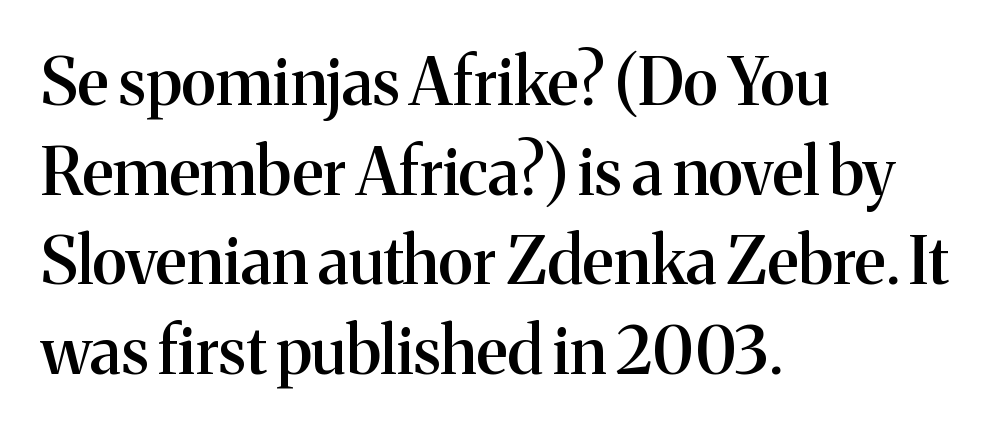
Q: Is the text bold? A: Semi-bold.
Q: Is the text italic (slanted)? A: No, it is upright.
Q: Is the typeface a serif or a sans-serif typeface? A: Serif.
Q: Is the text underlined? A: No.
Q: How is the paragraph aligned? A: Left-aligned.
Q: Is the spacing between letters normal or unusually wide? A: Normal.
Q: Is the spacing between lines tight, normal or loose? A: Normal.
Q: Width (condensed, normal, or wide)? A: Normal.
Q: Stroke contrast? A: Medium.
Q: x-height? A: Medium.
Q: Monospaced? A: No.
